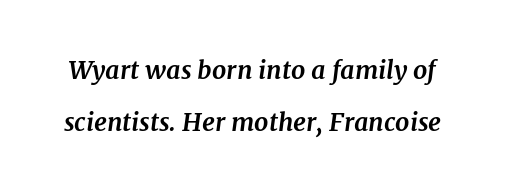
{"italic": "yes", "lean": "right", "slant_degrees": 7, "bold": "yes", "underline": "no", "line_spacing": "loose", "line_spacing_ratio": 2.07, "letter_spacing": "normal", "letter_spacing_em": 0.0, "glyph_px": 25}
